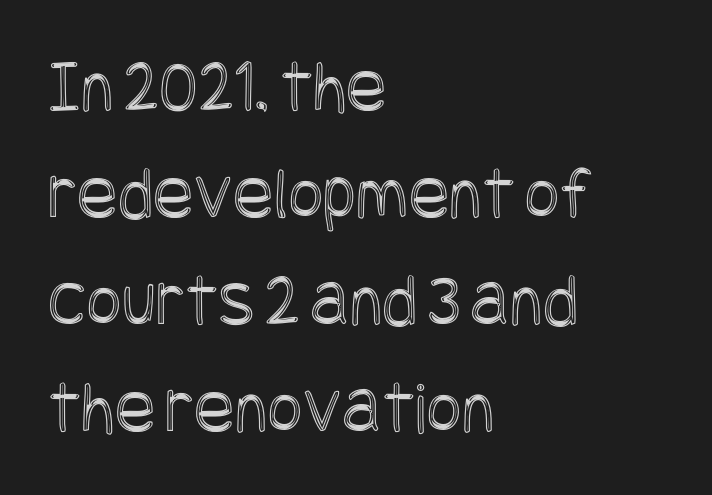
The designer left line spacing at the default. The tracking reads as untouched default to a designer's eye. Is the block centered? No — it sits flush against the left margin. Quick note: not italic, upright.
